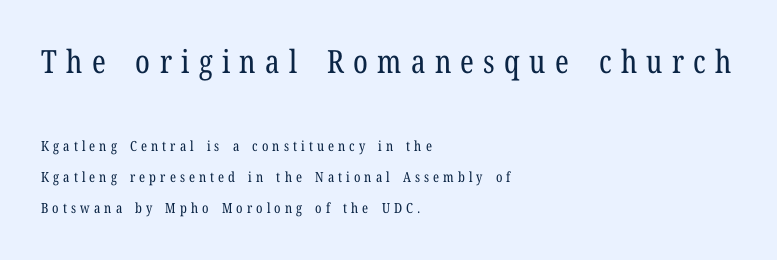
The image shows 32 px regular-weight, condensed serif type, upright; set left-aligned, loose line spacing (2.21x), unusually wide letter spacing (+0.29 em), not underlined; the first (top) block is 2.29x larger; low stroke contrast and a medium x-height.
